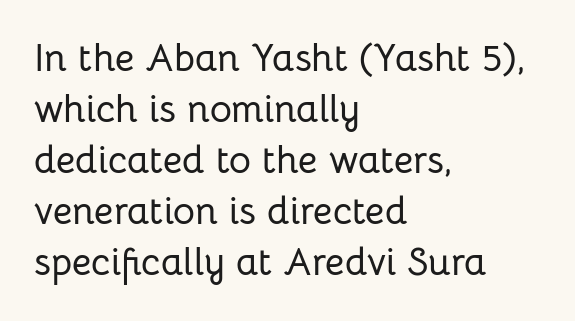
{"serif": "no", "italic": "no", "width": "normal", "stroke_contrast": "low", "x_height": "medium", "monospaced": "no", "underline": "no", "align": "left", "line_spacing": "normal", "line_spacing_ratio": 1.34, "letter_spacing": "normal", "letter_spacing_em": 0.0, "glyph_px": 38}
